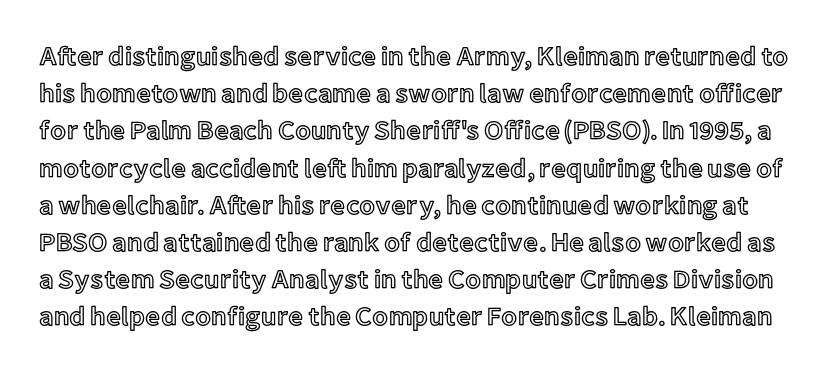
The image shows 26 px text type, upright; set normal line spacing (1.43x), normal letter spacing, not underlined.
